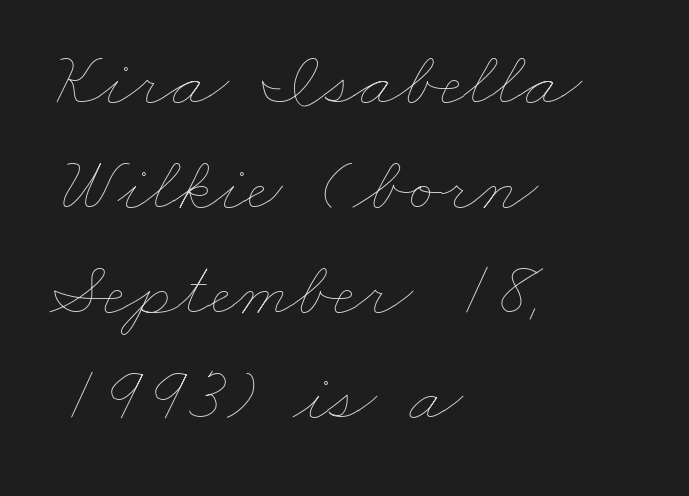
In CSS terms this would be text-align: left. Leading matches the norm, producing a regular column. Caption: standard tracking, unaltered. The string is rendered with underlining switched off. Is the stroke heavy? The answer is a plain regular-or-lighter. The face used here is proportionally spaced, like ordinary book or web type.
